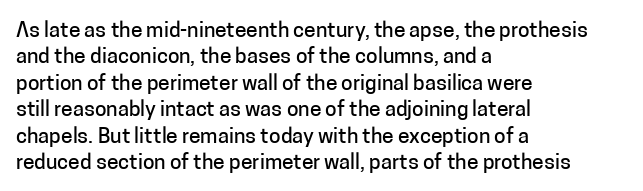
Q: Is the text italic (slanted)? A: No, it is upright.
Q: Is the text underlined? A: No.
Q: How is the paragraph aligned? A: Left-aligned.
Q: Is the spacing between letters normal or unusually wide? A: Normal.
Q: Is the spacing between lines tight, normal or loose? A: Normal.
